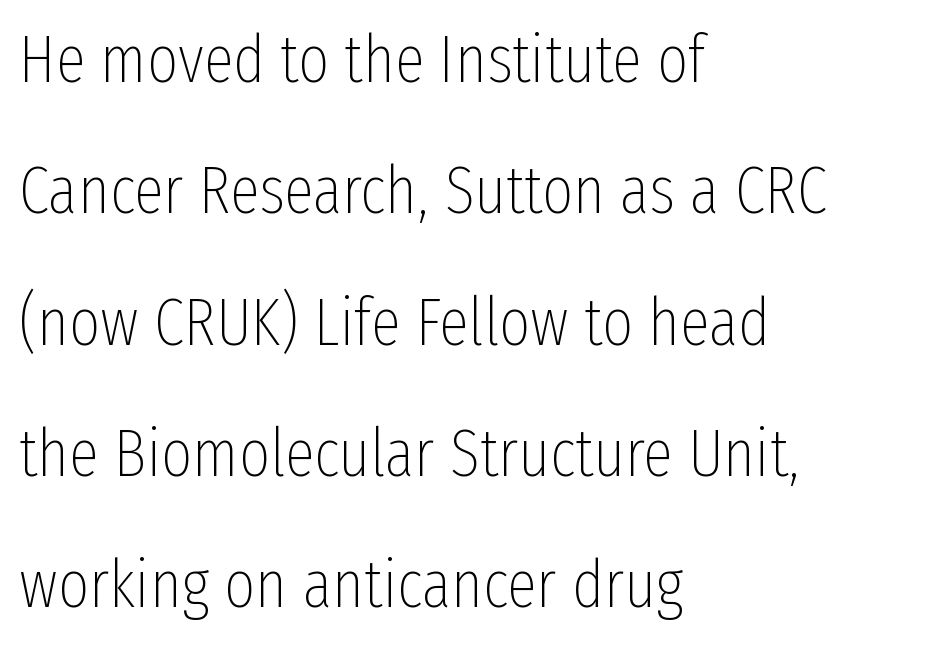
The image shows 67 px thin, condensed sans-serif type, upright; set left-aligned, loose line spacing (1.96x), normal letter spacing, not underlined; low stroke contrast and a medium x-height.
